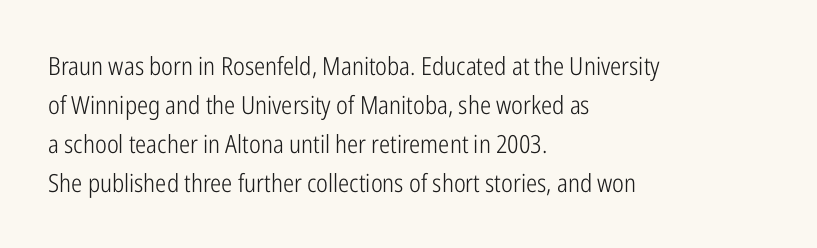
Q: Is the text bold? A: No.
Q: Is the text italic (slanted)? A: No, it is upright.
Q: Is the text underlined? A: No.
Q: How is the paragraph aligned? A: Left-aligned.
Q: Is the spacing between letters normal or unusually wide? A: Normal.
Q: Is the spacing between lines tight, normal or loose? A: Normal.
